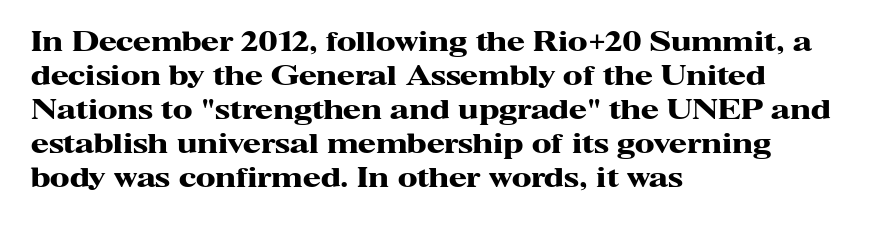
Q: Is the text bold? A: Yes.
Q: Is the text italic (slanted)? A: No, it is upright.
Q: Is the text underlined? A: No.
Q: How is the paragraph aligned? A: Left-aligned.
Q: Is the spacing between letters normal or unusually wide? A: Normal.
Q: Is the spacing between lines tight, normal or loose? A: Normal.
